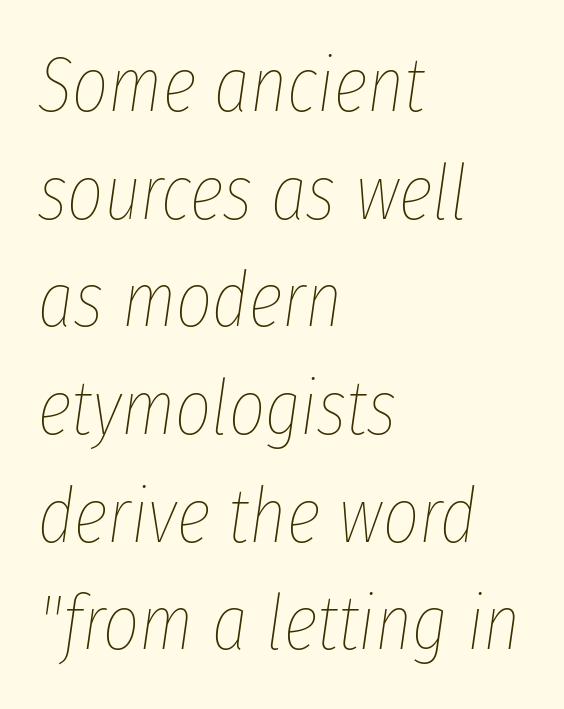
Q: Is the text bold? A: No.
Q: Is the text italic (slanted)? A: Yes, it leans right by about 8 degrees.
Q: Is the text underlined? A: No.
Q: How is the paragraph aligned? A: Left-aligned.
Q: Is the spacing between letters normal or unusually wide? A: Normal.
Q: Is the spacing between lines tight, normal or loose? A: Normal.
Q: Width (condensed, normal, or wide)? A: Condensed.
Q: Stroke contrast? A: Low.
Q: x-height? A: Medium.
Q: Monospaced? A: No.
